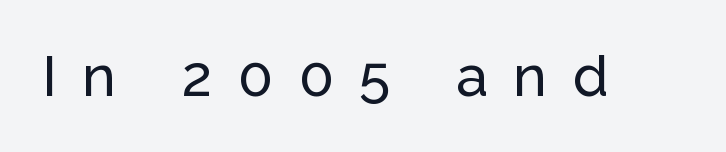
Q: Is the text italic (slanted)? A: No, it is upright.
Q: Is the typeface a serif or a sans-serif typeface? A: Sans-serif.
Q: Is the text underlined? A: No.
Q: Is the spacing between letters normal or unusually wide? A: Unusually wide.
Q: Width (condensed, normal, or wide)? A: Normal.
Q: Stroke contrast? A: Low.
Q: x-height? A: Medium.
Q: Monospaced? A: No.
